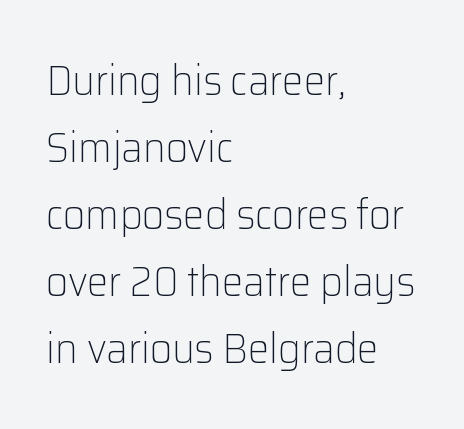
{"serif": "no", "italic": "no", "bold": "no", "weight": "light", "width": "normal", "stroke_contrast": "low", "x_height": "medium", "monospaced": "no", "underline": "no", "align": "left", "line_spacing": "normal", "line_spacing_ratio": 1.56, "letter_spacing": "normal", "letter_spacing_em": 0.0, "glyph_px": 43}
